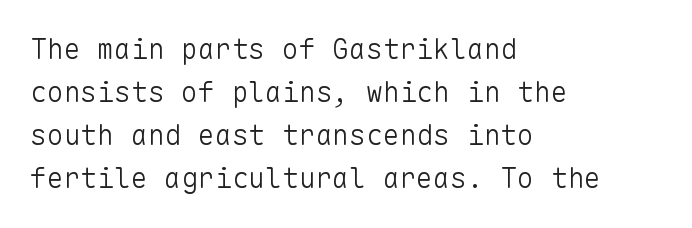
{"serif": "no", "italic": "no", "bold": "no", "weight": "light", "width": "normal", "stroke_contrast": "low", "x_height": "medium", "monospaced": "yes", "underline": "no", "align": "left", "line_spacing": "normal", "line_spacing_ratio": 1.54, "letter_spacing": "normal", "letter_spacing_em": 0.0, "glyph_px": 28}
